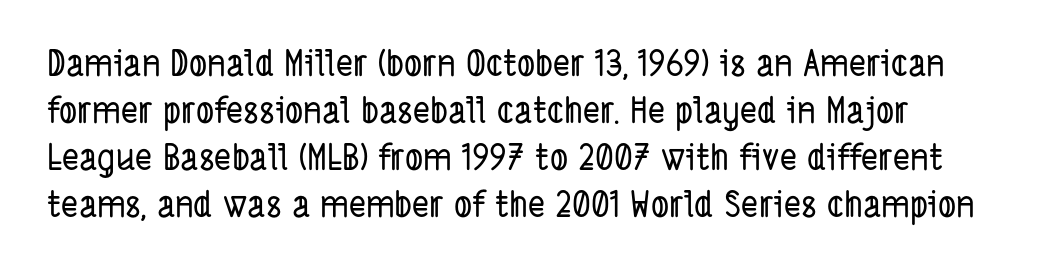
Q: Is the typeface a serif or a sans-serif typeface? A: Sans-serif.
Q: Is the text underlined? A: No.
Q: Is the spacing between letters normal or unusually wide? A: Normal.
Q: Is the spacing between lines tight, normal or loose? A: Normal.
Q: Width (condensed, normal, or wide)? A: Condensed.
Q: Stroke contrast? A: Low.
Q: x-height? A: Medium.
Q: Monospaced? A: No.
